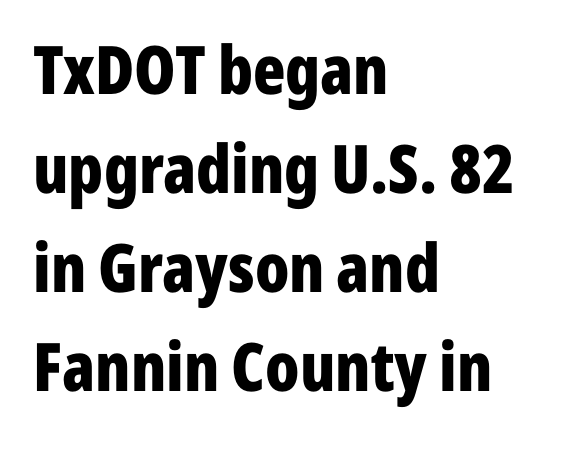
Q: Is the text bold? A: Yes.
Q: Is the text italic (slanted)? A: No, it is upright.
Q: Is the typeface a serif or a sans-serif typeface? A: Sans-serif.
Q: Is the text underlined? A: No.
Q: How is the paragraph aligned? A: Left-aligned.
Q: Is the spacing between letters normal or unusually wide? A: Normal.
Q: Is the spacing between lines tight, normal or loose? A: Normal.
Q: Width (condensed, normal, or wide)? A: Condensed.
Q: Stroke contrast? A: Low.
Q: x-height? A: Medium.
Q: Monospaced? A: No.
